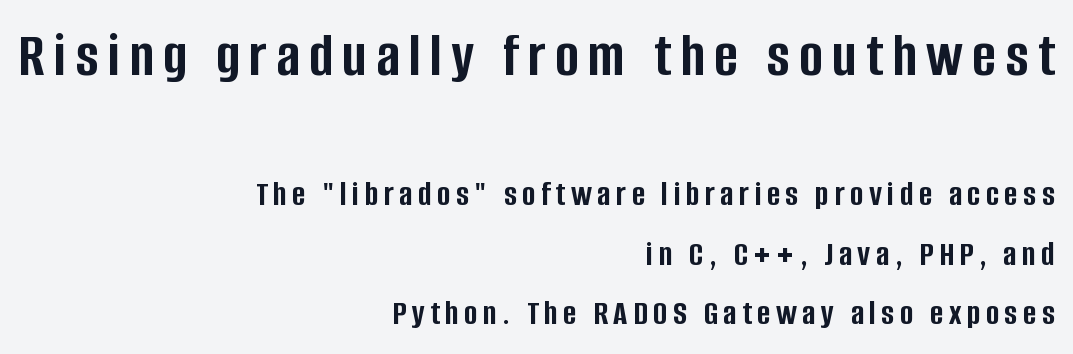
The image shows 63 px semibold, condensed sans-serif type, upright; set right-aligned, normal line spacing (1.65x), not underlined; the first (top) block is 1.75x larger; low stroke contrast and a large x-height.
